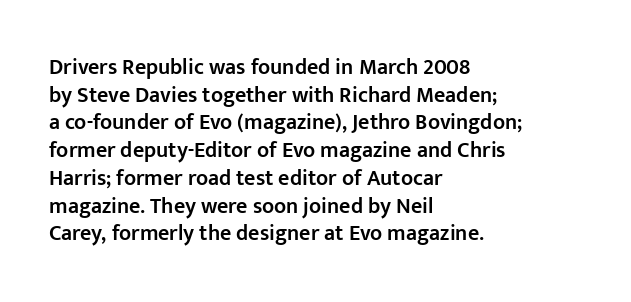
{"italic": "no", "bold": "semi", "underline": "no", "align": "left", "line_spacing": "normal", "line_spacing_ratio": 1.26, "letter_spacing": "normal", "letter_spacing_em": 0.0, "glyph_px": 22}
